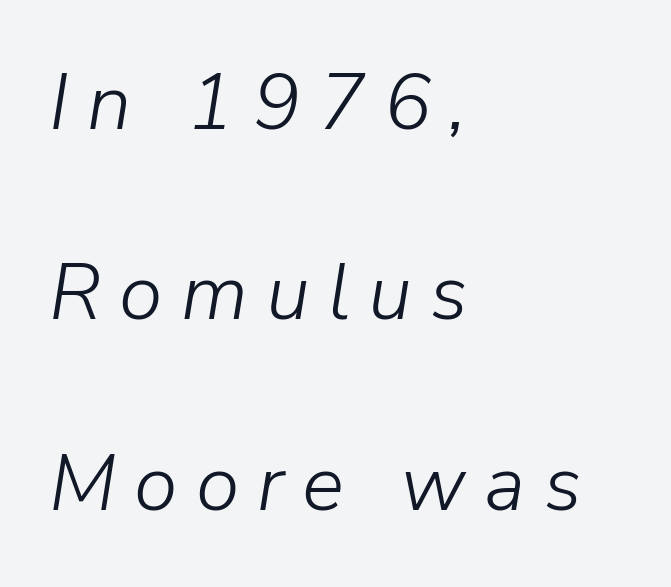
{"italic": "yes", "lean": "right", "slant_degrees": 9, "bold": "no", "weight": "light", "width": "normal", "stroke_contrast": "low", "x_height": "medium", "monospaced": "no", "underline": "no", "align": "left", "line_spacing": "loose", "line_spacing_ratio": 2.41, "letter_spacing": "wide", "letter_spacing_em": 0.23, "glyph_px": 79}
